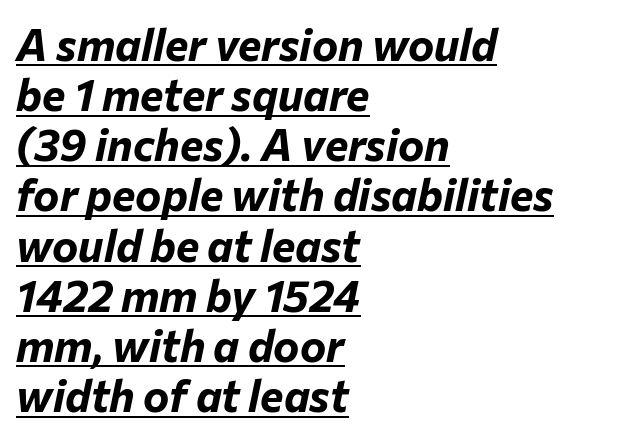
{"italic": "yes", "lean": "right", "slant_degrees": 12, "bold": "yes", "weight": "bold", "width": "normal", "stroke_contrast": "low", "x_height": "medium", "monospaced": "no", "underline": "yes", "align": "left", "line_spacing": "tight", "line_spacing_ratio": 1.14, "letter_spacing": "normal", "letter_spacing_em": 0.0, "glyph_px": 44}
